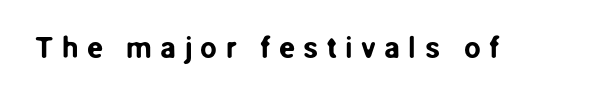
Q: Is the text italic (slanted)? A: No, it is upright.
Q: Is the typeface a serif or a sans-serif typeface? A: Sans-serif.
Q: Is the text underlined? A: No.
Q: Is the spacing between letters normal or unusually wide? A: Unusually wide.
Q: Width (condensed, normal, or wide)? A: Normal.
Q: Stroke contrast? A: Low.
Q: x-height? A: Medium.
Q: Monospaced? A: No.
